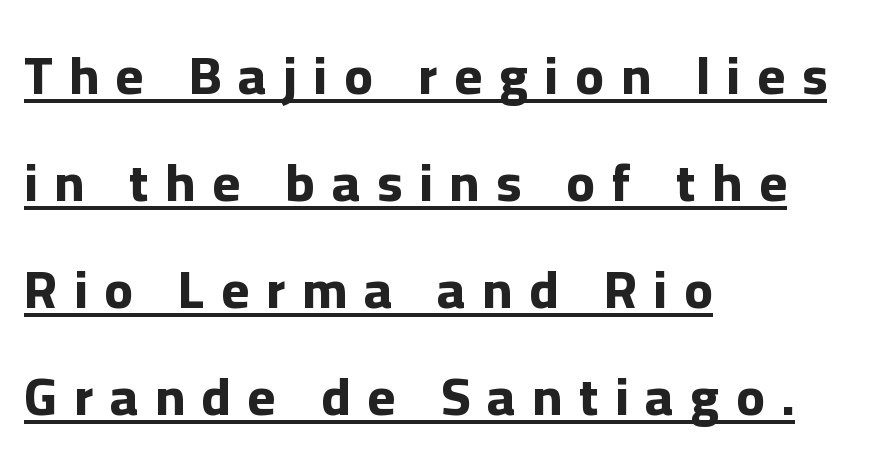
{"serif": "no", "italic": "no", "bold": "yes", "weight": "bold", "width": "normal", "stroke_contrast": "low", "x_height": "medium", "monospaced": "no", "underline": "yes", "align": "left", "line_spacing": "loose", "line_spacing_ratio": 2.02, "letter_spacing": "wide", "letter_spacing_em": 0.32, "glyph_px": 53}
